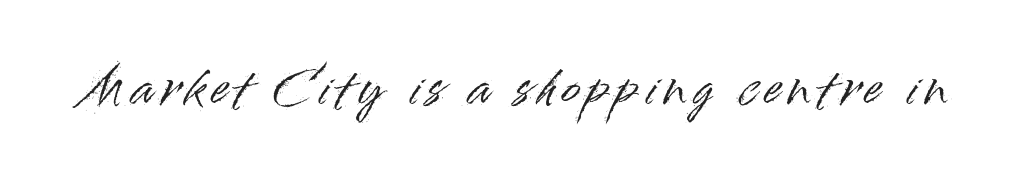
{"serif": "no", "width": "normal", "stroke_contrast": "high", "x_height": "small", "monospaced": "no", "underline": "no", "glyph_px": 45}
